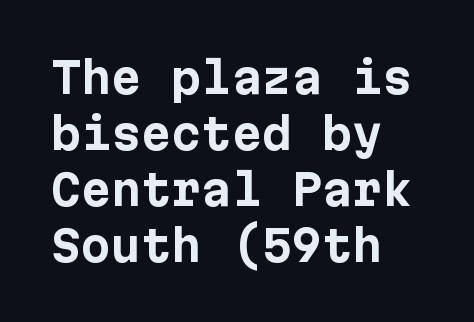
Is the block centered? No — it sits flush against the left margin. The passage shown is not underscored anywhere. The letters stand straight up with perfectly vertical stems. Unlike a traditional serif, this face leaves its strokes unadorned.
